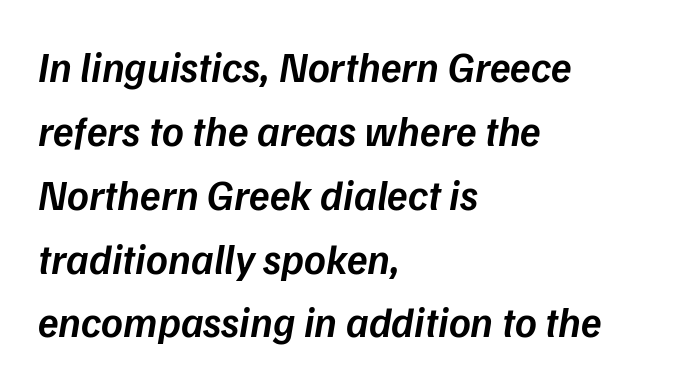
Q: Is the text bold? A: Semi-bold.
Q: Is the text italic (slanted)? A: Yes, it leans right by about 9 degrees.
Q: Is the text underlined? A: No.
Q: How is the paragraph aligned? A: Left-aligned.
Q: Is the spacing between letters normal or unusually wide? A: Normal.
Q: Is the spacing between lines tight, normal or loose? A: Normal.
Q: Width (condensed, normal, or wide)? A: Normal.
Q: Stroke contrast? A: Low.
Q: x-height? A: Medium.
Q: Monospaced? A: No.
